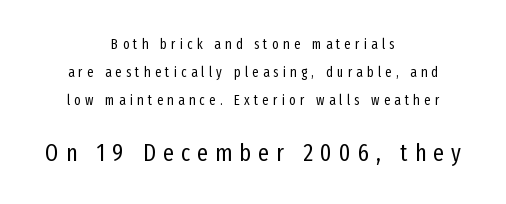
The image shows 24 px text type, upright; set centered, loose line spacing (2.0x), unusually wide letter spacing (+0.3 em), not underlined; the second (bottom) block is 1.71x larger.
